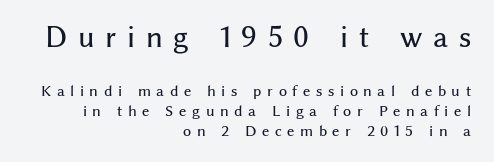
These lines are set flush right with a ragged left edge. Compared with typical body copy, the letter spacing here is much looser. The letters in the upper block stand taller than those in the block below. You can tell it's not italic because the verticals are truly vertical.
